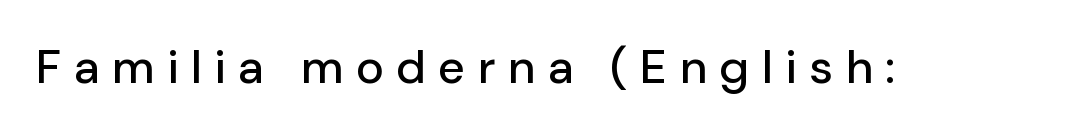
Q: Is the text italic (slanted)? A: No, it is upright.
Q: Is the typeface a serif or a sans-serif typeface? A: Sans-serif.
Q: Is the text underlined? A: No.
Q: Is the spacing between letters normal or unusually wide? A: Unusually wide.
Q: Width (condensed, normal, or wide)? A: Normal.
Q: Stroke contrast? A: Low.
Q: x-height? A: Medium.
Q: Monospaced? A: No.
